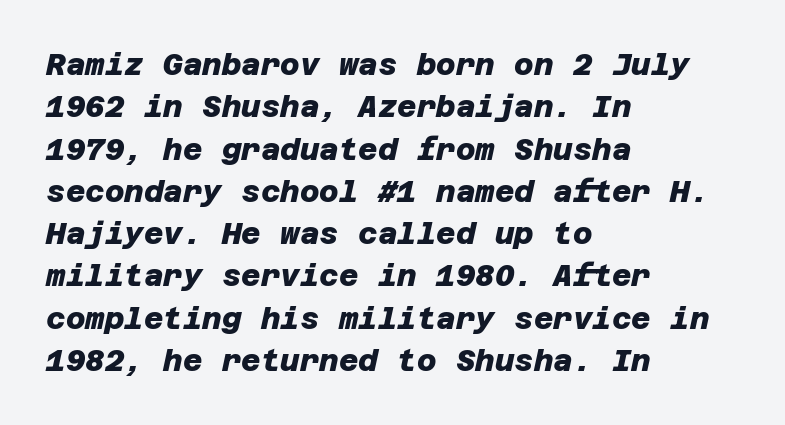
Q: Is the text bold? A: Yes.
Q: Is the typeface a serif or a sans-serif typeface? A: Sans-serif.
Q: Is the text underlined? A: No.
Q: How is the paragraph aligned? A: Left-aligned.
Q: Is the spacing between letters normal or unusually wide? A: Normal.
Q: Is the spacing between lines tight, normal or loose? A: Normal.
Q: Width (condensed, normal, or wide)? A: Normal.
Q: Stroke contrast? A: Low.
Q: x-height? A: Large.
